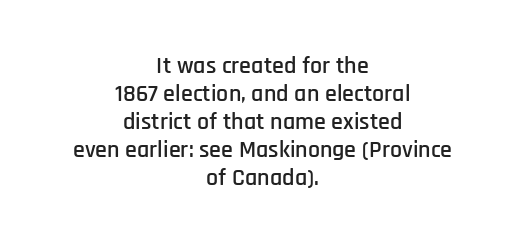
The image shows 24 px text type, upright; set centered, line spacing 1.17x, normal letter spacing, not underlined.
